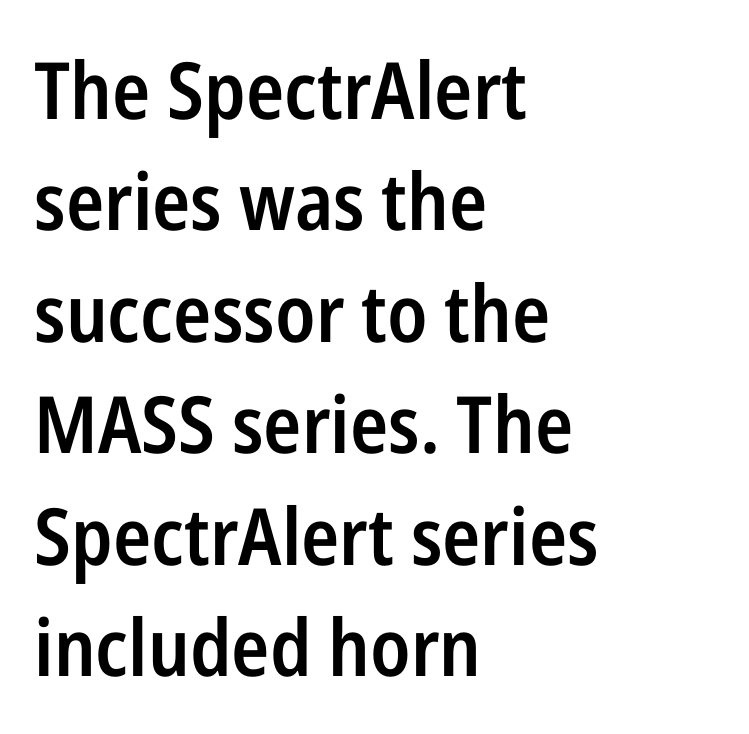
Words float on clear page, feet unadorned. A normal amount of white space separates one row of letters from the next. Line starts are locked; line ends wander. Emphasis by weight is partial: semibold.
